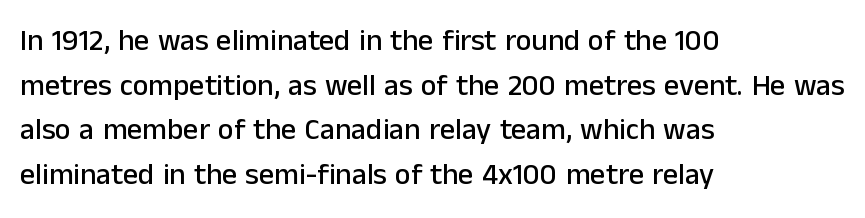
{"serif": "no", "italic": "no", "width": "normal", "stroke_contrast": "low", "x_height": "medium", "monospaced": "no", "underline": "no", "align": "left", "line_spacing": "normal", "line_spacing_ratio": 1.49, "letter_spacing": "normal", "letter_spacing_em": 0.0, "glyph_px": 30}
